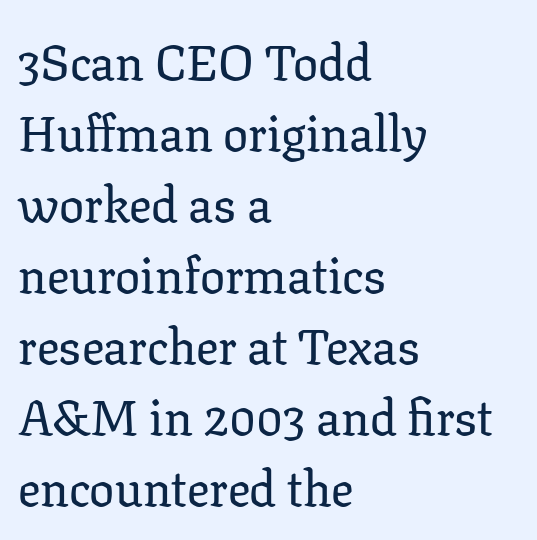
Type without underlining. Whoever set this chose a conventional vertical rhythm. Character widths vary here, with narrow letters taking less room than wide ones. Check where the strokes stop: tiny serifs finish them off. If you drew a ruler down the left edge, every line would touch it. A roman cut, with each character standing at attention.
